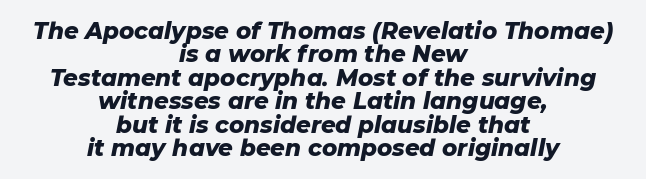
Q: Is the text bold? A: Yes.
Q: Is the text italic (slanted)? A: Yes, it leans right by about 11 degrees.
Q: Is the text underlined? A: No.
Q: How is the paragraph aligned? A: Centered.
Q: Is the spacing between letters normal or unusually wide? A: Normal.
Q: Is the spacing between lines tight, normal or loose? A: Tight.
